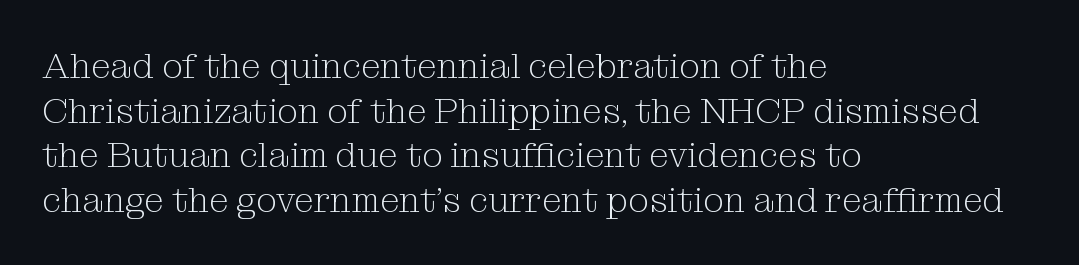
Q: Is the text bold? A: No.
Q: Is the text italic (slanted)? A: No, it is upright.
Q: Is the typeface a serif or a sans-serif typeface? A: Serif.
Q: Is the text underlined? A: No.
Q: How is the paragraph aligned? A: Left-aligned.
Q: Is the spacing between letters normal or unusually wide? A: Normal.
Q: Width (condensed, normal, or wide)? A: Normal.
Q: Stroke contrast? A: Medium.
Q: x-height? A: Medium.
Q: Monospaced? A: No.
